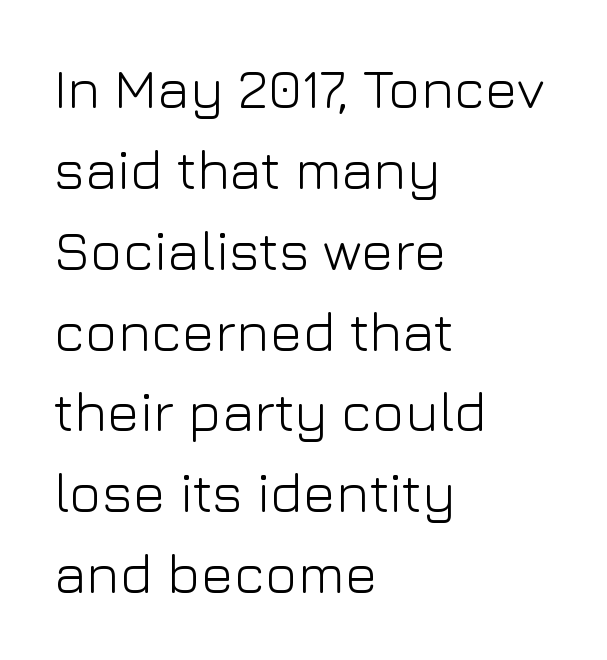
Q: Is the text bold? A: No.
Q: Is the text italic (slanted)? A: No, it is upright.
Q: Is the typeface a serif or a sans-serif typeface? A: Sans-serif.
Q: Is the text underlined? A: No.
Q: How is the paragraph aligned? A: Left-aligned.
Q: Is the spacing between letters normal or unusually wide? A: Normal.
Q: Is the spacing between lines tight, normal or loose? A: Normal.
Q: Width (condensed, normal, or wide)? A: Normal.
Q: Stroke contrast? A: Low.
Q: x-height? A: Medium.
Q: Monospaced? A: No.
